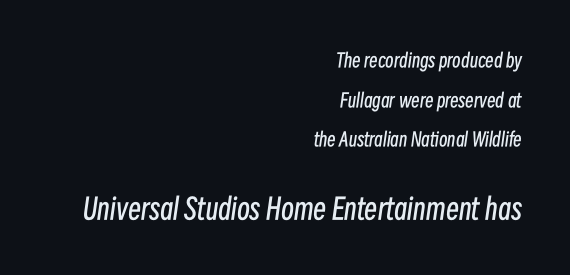
The image shows 29 px regular-weight, condensed type, italic (leaning right); set right-aligned, loose line spacing (2.09x), normal letter spacing, not underlined; the second (bottom) block is 1.53x larger; low stroke contrast and a medium x-height.
